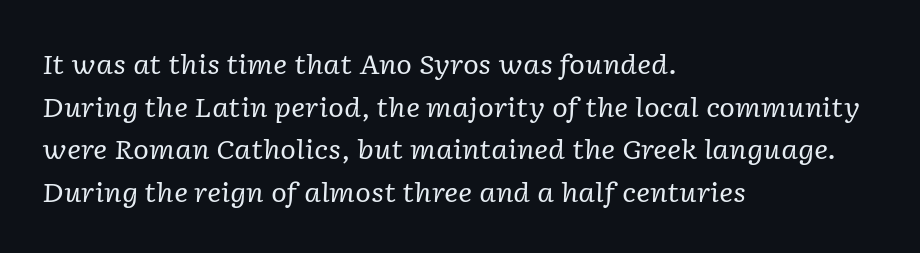
Q: Is the text bold? A: No.
Q: Is the text italic (slanted)? A: Yes, it leans right by about 2 degrees.
Q: Is the text underlined? A: No.
Q: How is the paragraph aligned? A: Left-aligned.
Q: Is the spacing between letters normal or unusually wide? A: Normal.
Q: Is the spacing between lines tight, normal or loose? A: Normal.
